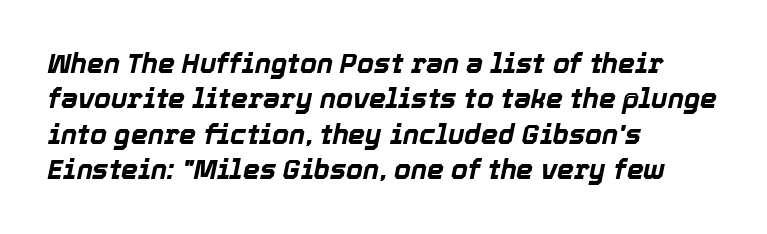
{"italic": "yes", "lean": "right", "slant_degrees": 12, "bold": "yes", "underline": "no", "align": "left", "line_spacing": "normal", "line_spacing_ratio": 1.31, "letter_spacing": "normal", "letter_spacing_em": 0.0, "glyph_px": 27}
